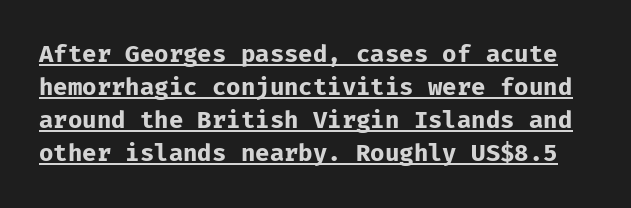
A baseline rule has been typeset under these characters. The rendering keeps characters at their native spacing. Its strokes are broad and dark, the hallmark of bold type. Leading: standard. Ascenders rise straight up at ninety degrees.
